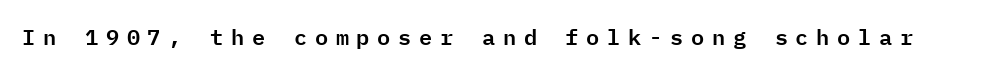
The image shows 22 px text type, upright; set unusually wide letter spacing (+0.35 em), not underlined.
